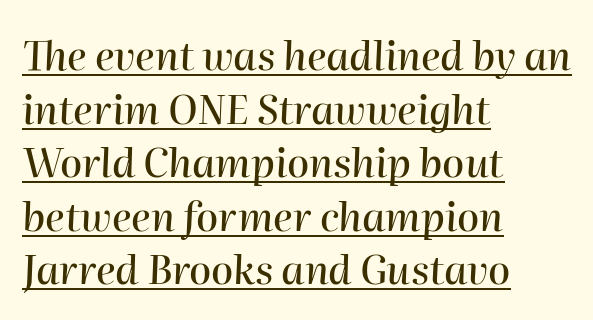
Is the block centered? No — it sits flush against the left margin. This sample carries an underscore along the baseline area. Notice how the stems are inclined rather than vertical — that's the hallmark of italics. Vertically, the passage feels balanced, rows spaced as you'd expect. The line texture is even and compact thanks to regular tracking. The face used here is proportionally spaced, like ordinary book or web type.
